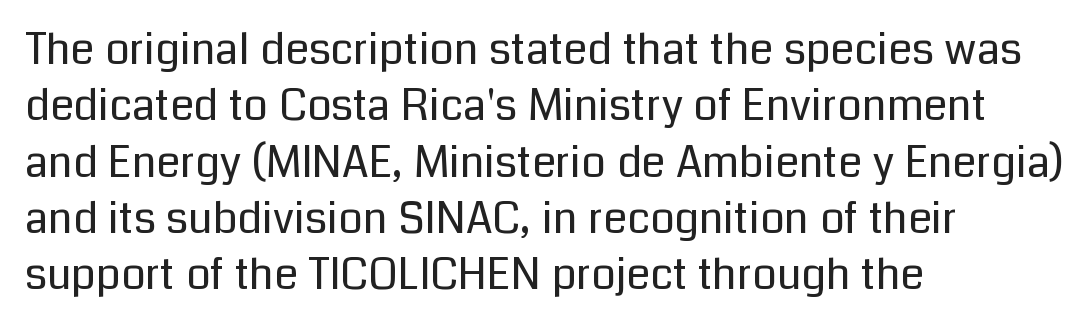
{"serif": "no", "italic": "no", "bold": "no", "weight": "regular", "width": "normal", "stroke_contrast": "low", "x_height": "medium", "monospaced": "no", "underline": "no", "align": "left", "line_spacing": "normal", "line_spacing_ratio": 1.31, "letter_spacing": "normal", "letter_spacing_em": 0.0, "glyph_px": 43}
